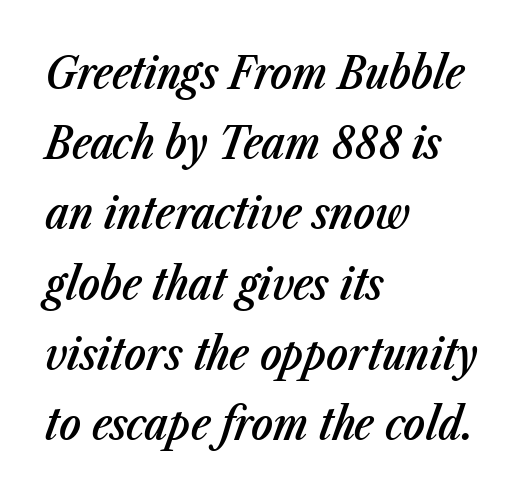
The image shows 45 px semibold, condensed type, italic (leaning right); set left-aligned, normal line spacing (1.56x), normal letter spacing, not underlined; low stroke contrast and a medium x-height.
